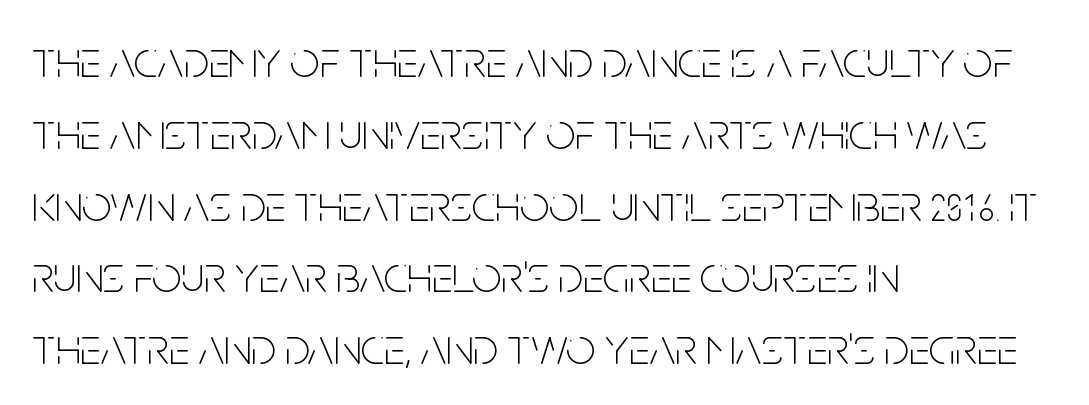
The image shows 52 px thin, condensed sans-serif type, upright; set left-aligned, normal line spacing (1.38x), normal letter spacing, not underlined; low stroke contrast and a large x-height.
